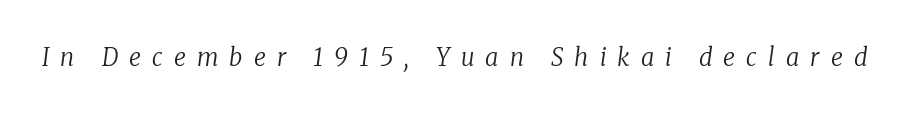
The image shows 24 px text type, italic (leaning right); set unusually wide letter spacing (+0.46 em), not underlined.
